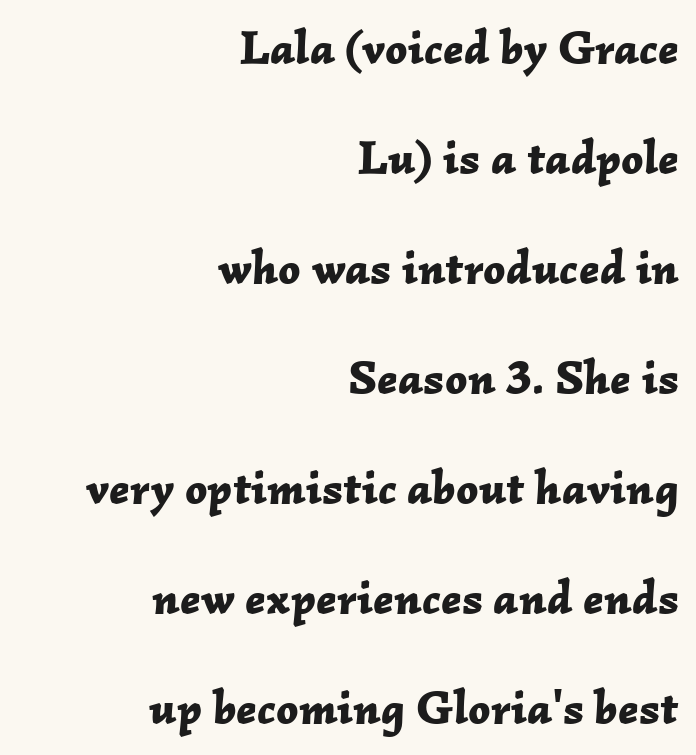
The image shows 48 px bold type, italic (leaning right); set right-aligned, loose line spacing (2.29x), normal letter spacing, not underlined; low stroke contrast and a medium x-height.
